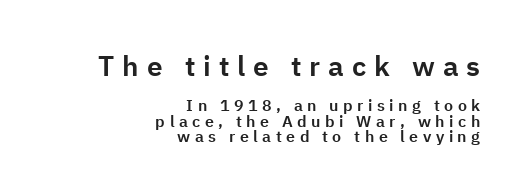
Is this a sans? Yes — the strokes have no serifs. Between these two stacked blocks, the higher one wins on size. The designer dialed line spacing down below the default. The face used here is proportionally spaced, like ordinary book or web type. Is the letter spacing exaggerated? Yes — the characters are pushed far apart. When letters stand straight like this, we call the style roman or upright.
